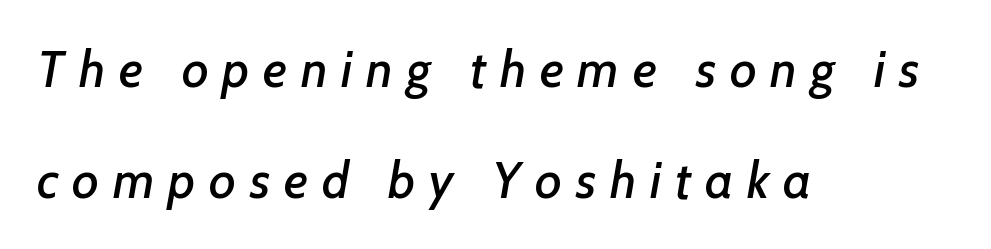
The image shows 51 px sans-serif type; set left-aligned, loose line spacing (2.18x), unusually wide letter spacing (+0.27 em), not underlined; low stroke contrast and a medium x-height.
